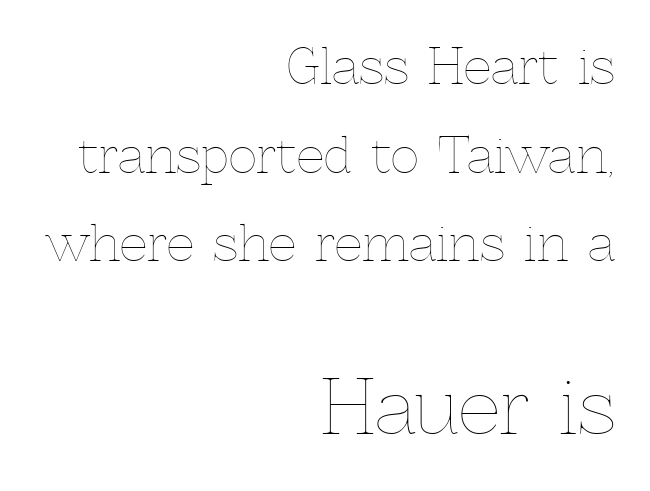
The face used here is proportionally spaced, like ordinary book or web type. The rendering enlarges the type as you move from the upper chunk to the lower. Each stroke keeps to a modest, everyday thickness or less. The string is rendered with underlining switched off. Where is the straight margin? On the right. Designer's note — italics off, roman on.
